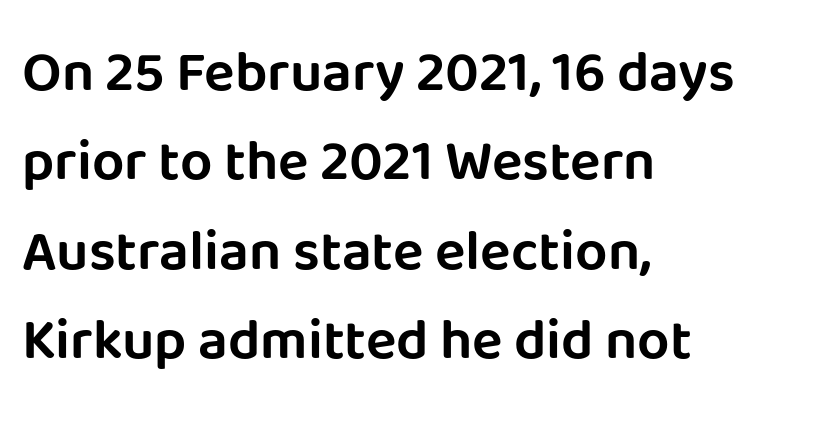
{"serif": "no", "italic": "no", "width": "normal", "stroke_contrast": "low", "x_height": "large", "monospaced": "no", "underline": "no", "align": "left", "line_spacing": "normal", "line_spacing_ratio": 1.57, "letter_spacing": "normal", "letter_spacing_em": 0.0, "glyph_px": 57}
